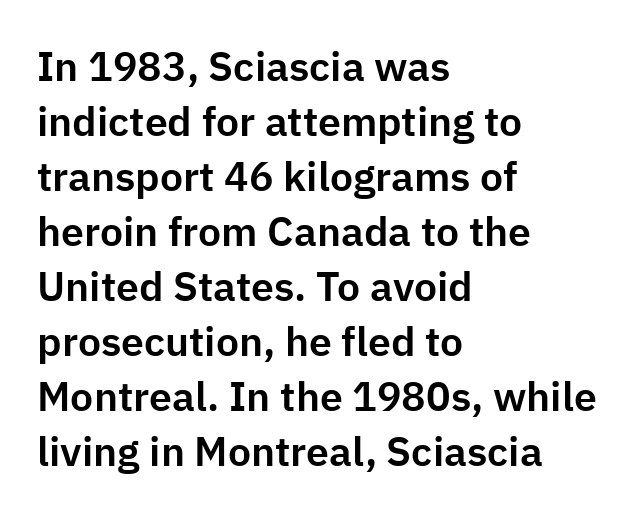
Q: Is the text italic (slanted)? A: No, it is upright.
Q: Is the typeface a serif or a sans-serif typeface? A: Sans-serif.
Q: Is the text underlined? A: No.
Q: How is the paragraph aligned? A: Left-aligned.
Q: Is the spacing between letters normal or unusually wide? A: Normal.
Q: Is the spacing between lines tight, normal or loose? A: Normal.
Q: Width (condensed, normal, or wide)? A: Normal.
Q: Stroke contrast? A: Low.
Q: x-height? A: Medium.
Q: Monospaced? A: No.
